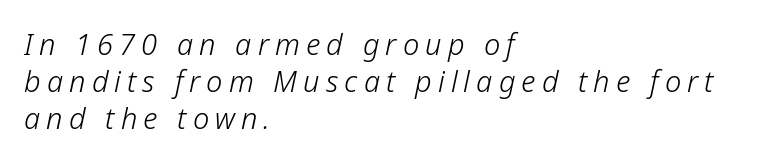
The image shows 29 px light type, italic (leaning right); set left-aligned, normal line spacing (1.27x), unusually wide letter spacing (+0.21 em), not underlined; low stroke contrast and a medium x-height.
